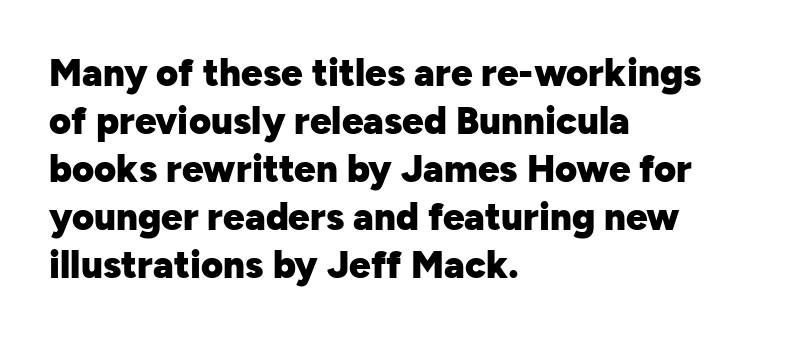
Looks like regular typesetting: each glyph gets only the width it needs. Letterform terminals end flat and unadorned throughout the passage. This sample uses an upright cut, with every glyph sitting square on the baseline. The glyphs are unaccompanied by any horizontal stroke below them.
